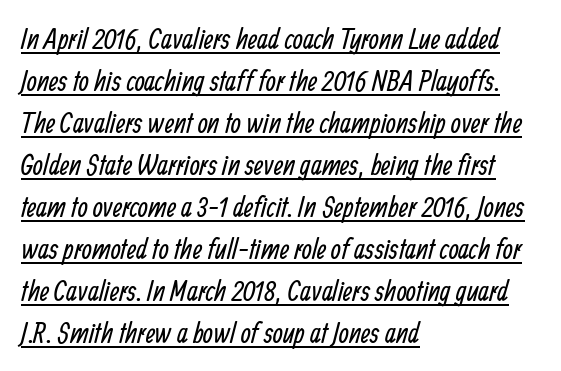
Q: Is the text bold? A: No.
Q: Is the typeface a serif or a sans-serif typeface? A: Sans-serif.
Q: Is the text underlined? A: Yes.
Q: How is the paragraph aligned? A: Left-aligned.
Q: Is the spacing between letters normal or unusually wide? A: Normal.
Q: Is the spacing between lines tight, normal or loose? A: Normal.
Q: Width (condensed, normal, or wide)? A: Condensed.
Q: Stroke contrast? A: Low.
Q: x-height? A: Medium.
Q: Monospaced? A: No.
